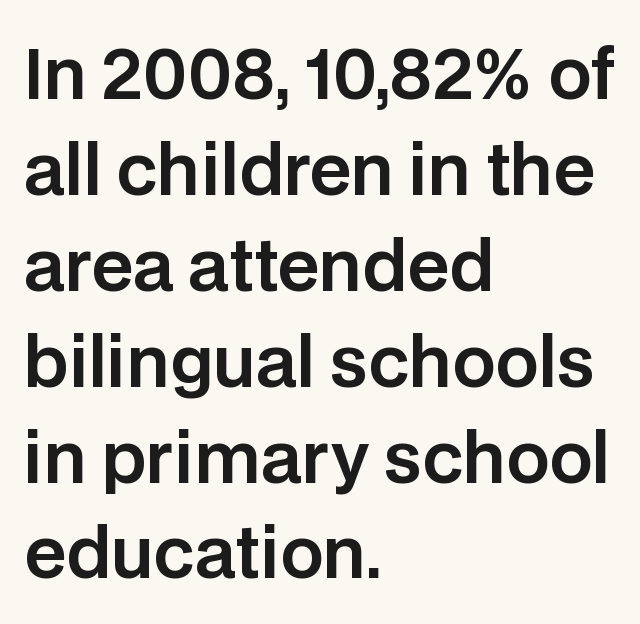
The foot of each line stays bare and open. Each word holds together tightly as a unit, with standard inter-letter gaps. Normally led — the rows are evenly, conventionally spaced. Check where the strokes stop: nothing finishes them off — pure sans.
